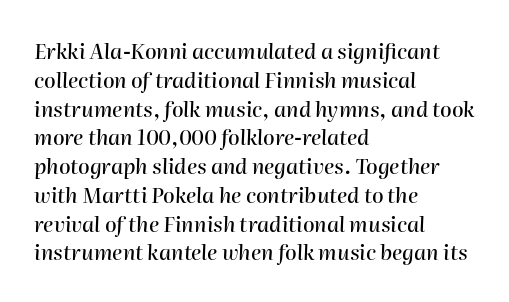
{"italic": "yes", "lean": "right", "slant_degrees": 2, "underline": "no", "align": "left", "line_spacing": "normal", "line_spacing_ratio": 1.37, "letter_spacing": "normal", "letter_spacing_em": 0.0, "glyph_px": 21}
